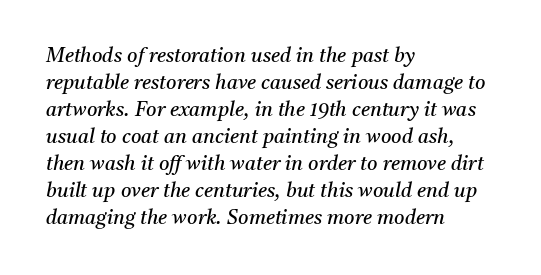
Q: Is the text bold? A: No.
Q: Is the text italic (slanted)? A: Yes, it leans right by about 11 degrees.
Q: Is the text underlined? A: No.
Q: How is the paragraph aligned? A: Left-aligned.
Q: Is the spacing between letters normal or unusually wide? A: Normal.
Q: Is the spacing between lines tight, normal or loose? A: Normal.
